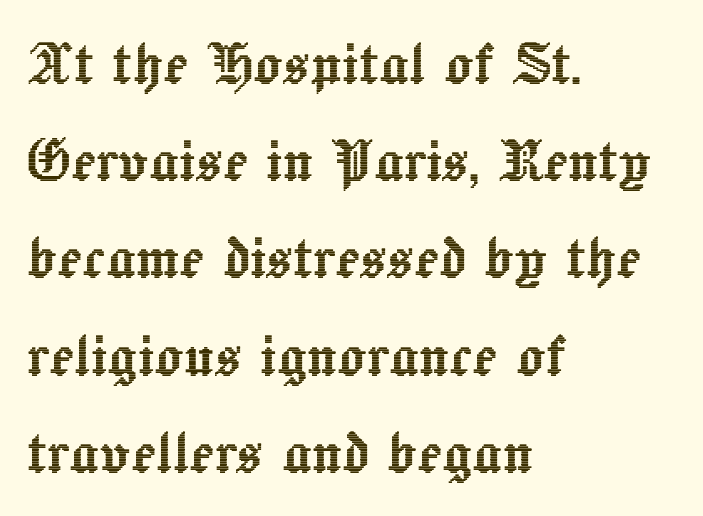
Q: Is the text italic (slanted)? A: No, it is upright.
Q: Is the text underlined? A: No.
Q: How is the paragraph aligned? A: Left-aligned.
Q: Is the spacing between letters normal or unusually wide? A: Normal.
Q: Is the spacing between lines tight, normal or loose? A: Normal.
Q: Width (condensed, normal, or wide)? A: Normal.
Q: x-height? A: Medium.
Q: Monospaced? A: No.
